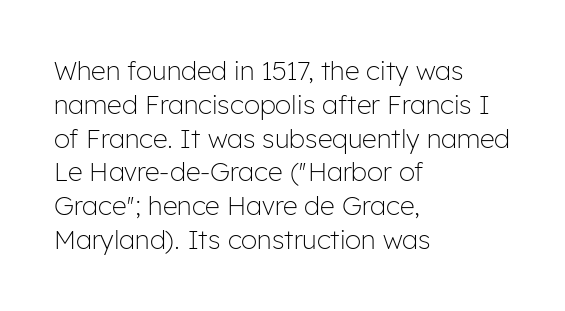
Q: Is the text bold? A: No.
Q: Is the text italic (slanted)? A: No, it is upright.
Q: Is the text underlined? A: No.
Q: How is the paragraph aligned? A: Left-aligned.
Q: Is the spacing between letters normal or unusually wide? A: Normal.
Q: Is the spacing between lines tight, normal or loose? A: Normal.
